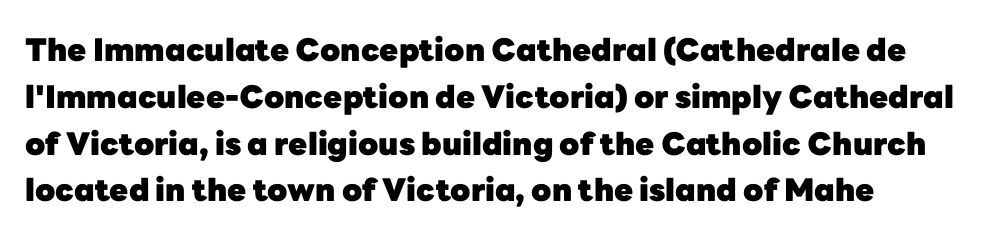
Which margin do the lines hug? The left one — the right edge is uneven. The text was rendered using a sans face with plain stroke endings. Set as a true bold cut, around the 700 mark. What's the leading like? Ordinary, nothing unusual.
